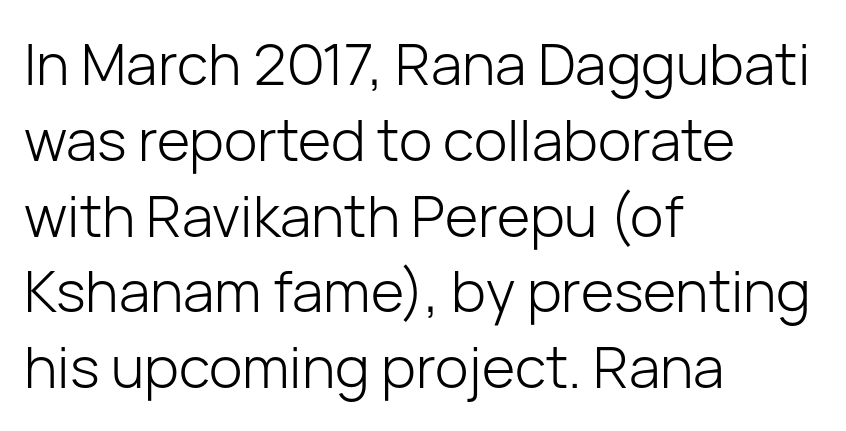
Q: Is the text bold? A: No.
Q: Is the text italic (slanted)? A: No, it is upright.
Q: Is the typeface a serif or a sans-serif typeface? A: Sans-serif.
Q: Is the text underlined? A: No.
Q: How is the paragraph aligned? A: Left-aligned.
Q: Is the spacing between letters normal or unusually wide? A: Normal.
Q: Is the spacing between lines tight, normal or loose? A: Normal.
Q: Width (condensed, normal, or wide)? A: Normal.
Q: Stroke contrast? A: Low.
Q: x-height? A: Medium.
Q: Monospaced? A: No.
